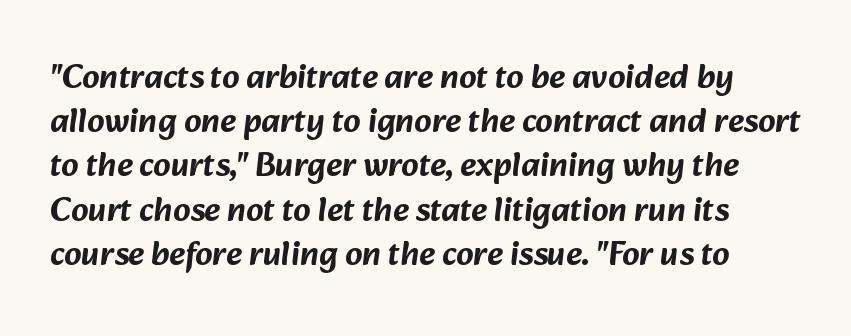
The image shows 34 px sans-serif type; set normal line spacing (1.3x), normal letter spacing, not underlined; low stroke contrast and a medium x-height.
